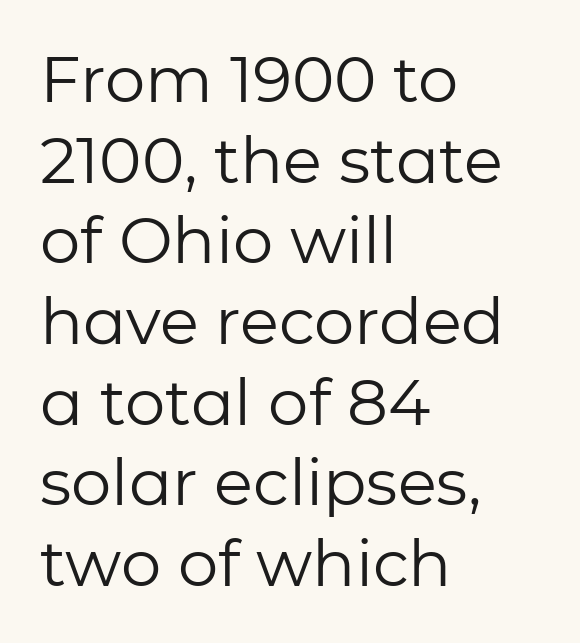
The image shows 64 px regular-weight sans-serif type, upright; set left-aligned, normal line spacing (1.26x), normal letter spacing, not underlined; low stroke contrast and a medium x-height.
